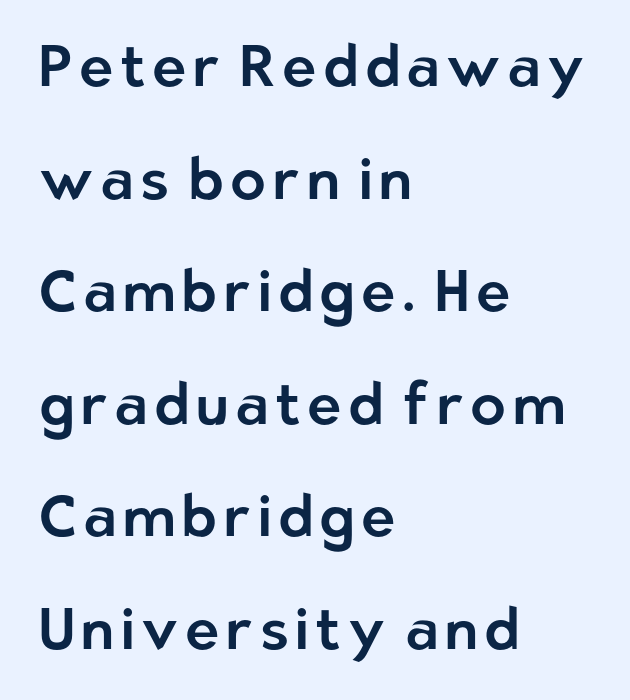
The typesetter chose a ragged-right arrangement here. These lines are composed in type without serifs. Summary of vertical rhythm: relaxed, with wide interline spacing. The letters stand straight up with perfectly vertical stems. Here the designer chose a conventional face with non-uniform glyph widths. The glyphs are unaccompanied by any horizontal stroke below them.
